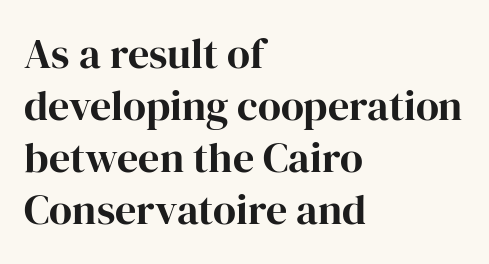
{"serif": "yes", "italic": "no", "bold": "yes", "weight": "bold", "width": "normal", "stroke_contrast": "high", "x_height": "medium", "monospaced": "no", "underline": "no", "align": "left", "line_spacing_ratio": 1.24, "letter_spacing": "normal", "letter_spacing_em": 0.0, "glyph_px": 42}
